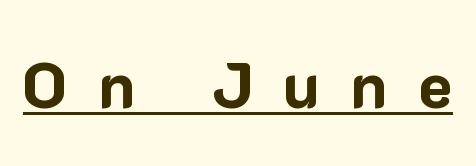
The image shows 65 px bold sans-serif type, upright; set unusually wide letter spacing (+0.47 em), underlined; low stroke contrast and a medium x-height.
